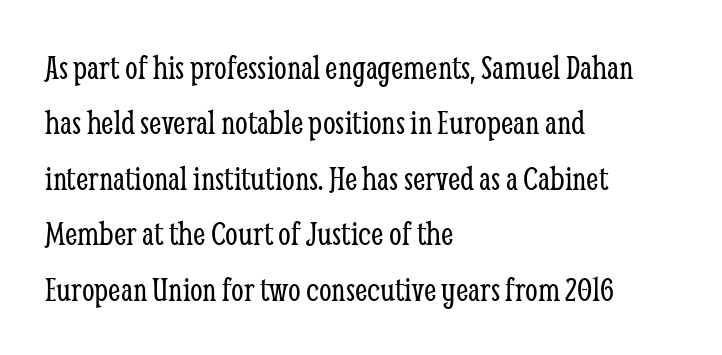
Q: Is the text bold? A: No.
Q: Is the text italic (slanted)? A: No, it is upright.
Q: Is the typeface a serif or a sans-serif typeface? A: Serif.
Q: Is the text underlined? A: No.
Q: How is the paragraph aligned? A: Left-aligned.
Q: Is the spacing between letters normal or unusually wide? A: Normal.
Q: Is the spacing between lines tight, normal or loose? A: Normal.
Q: Width (condensed, normal, or wide)? A: Condensed.
Q: Stroke contrast? A: Low.
Q: x-height? A: Medium.
Q: Monospaced? A: No.
